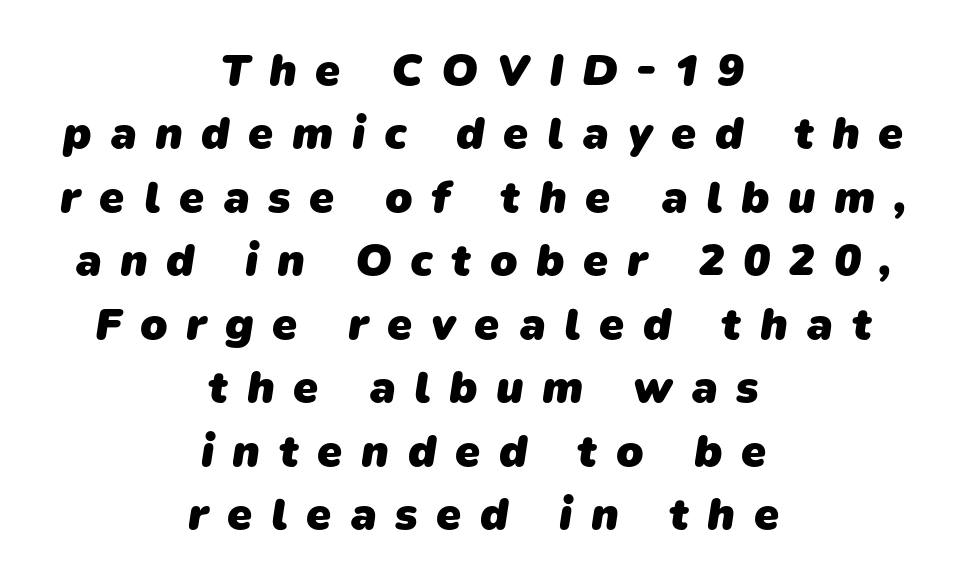
{"serif": "no", "bold": "yes", "weight": "heavy", "width": "normal", "stroke_contrast": "low", "x_height": "medium", "monospaced": "no", "underline": "no", "align": "center", "line_spacing": "normal", "line_spacing_ratio": 1.41, "letter_spacing": "wide", "letter_spacing_em": 0.41, "glyph_px": 45}
